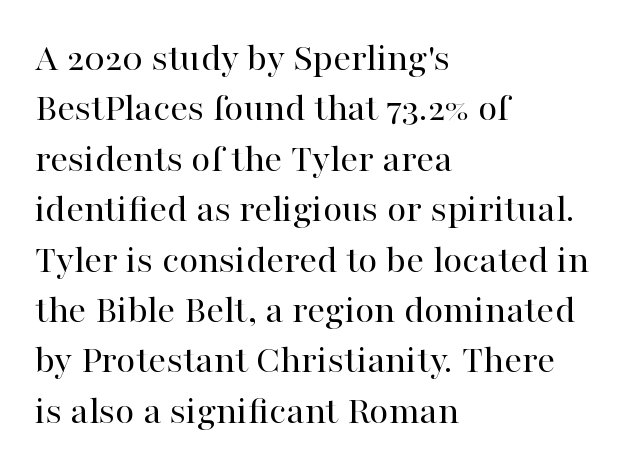
Q: Is the text bold? A: No.
Q: Is the text italic (slanted)? A: No, it is upright.
Q: Is the typeface a serif or a sans-serif typeface? A: Serif.
Q: Is the text underlined? A: No.
Q: How is the paragraph aligned? A: Left-aligned.
Q: Is the spacing between letters normal or unusually wide? A: Normal.
Q: Is the spacing between lines tight, normal or loose? A: Normal.
Q: Width (condensed, normal, or wide)? A: Normal.
Q: Stroke contrast? A: High.
Q: x-height? A: Medium.
Q: Monospaced? A: No.
